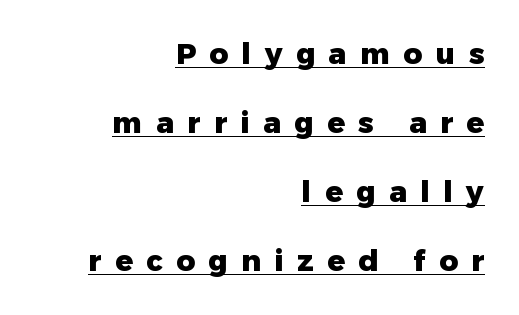
Q: Is the text bold? A: Yes.
Q: Is the text italic (slanted)? A: No, it is upright.
Q: Is the typeface a serif or a sans-serif typeface? A: Sans-serif.
Q: Is the text underlined? A: Yes.
Q: How is the paragraph aligned? A: Right-aligned.
Q: Is the spacing between letters normal or unusually wide? A: Unusually wide.
Q: Is the spacing between lines tight, normal or loose? A: Loose.
Q: Width (condensed, normal, or wide)? A: Normal.
Q: Stroke contrast? A: Low.
Q: x-height? A: Medium.
Q: Monospaced? A: No.
